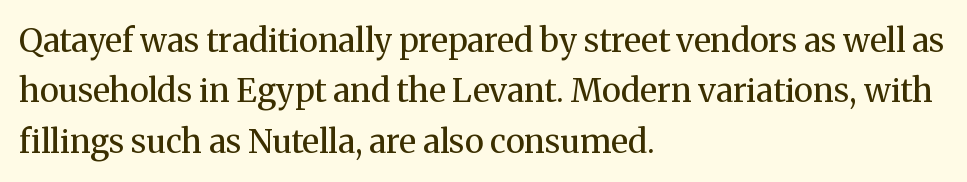
Leading: standard. In terms of letterspacing, this is plain default setting. A student would call this left alignment; a typographer would say flush left, rag right. Classification — serif.
